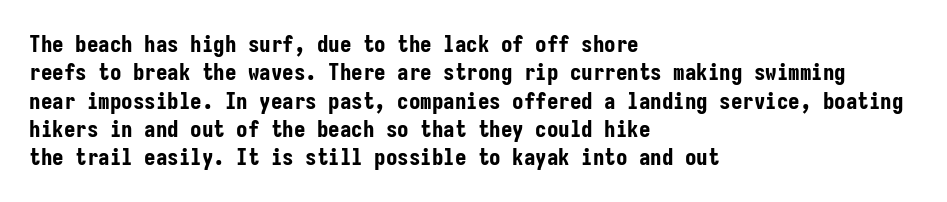
The image shows 23 px bold type, upright; set left-aligned, line spacing 1.23x, normal letter spacing, not underlined.
